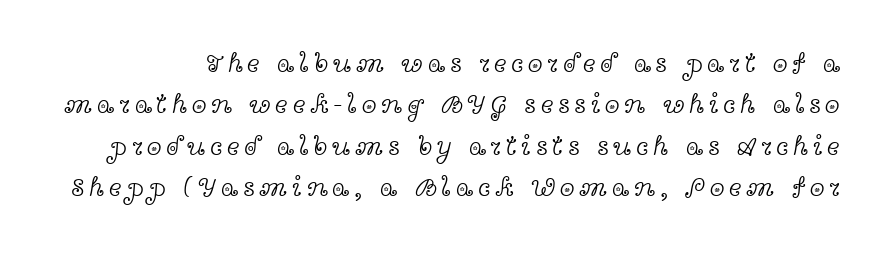
Q: Is the text bold? A: No.
Q: Is the text italic (slanted)? A: No, it is upright.
Q: Is the text underlined? A: No.
Q: Is the spacing between lines tight, normal or loose? A: Normal.
